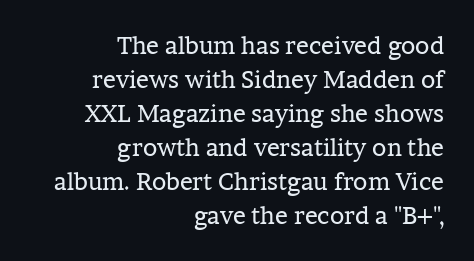
The image shows 24 px text type, upright; set right-aligned, normal line spacing (1.42x), normal letter spacing, not underlined.
